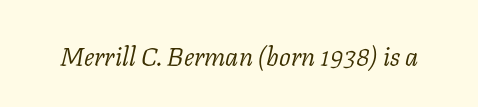
This sample uses plain, unmodified letter spacing. No letter is thick-stroked: the sample isn't bold. The axis of the letterforms is tilted away from vertical. A bare baseline throughout the passage.
